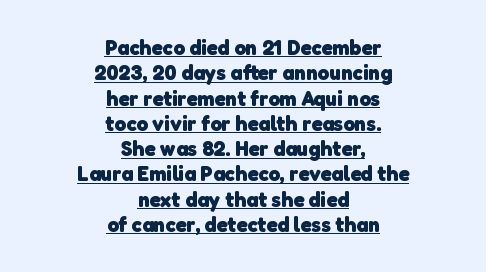
The image shows 22 px bold type; set centered, tight line spacing (1.15x), normal letter spacing, underlined.
